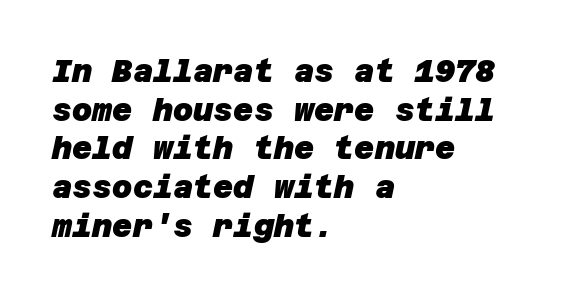
Does the leading feel generous? No, just average. Is the letter spacing exaggerated? No — it looks like the ordinary default. Notice how the passage keeps a crisp vertical edge on the left only. Underline: absent. What weight is shown? A full bold with thick strokes.
